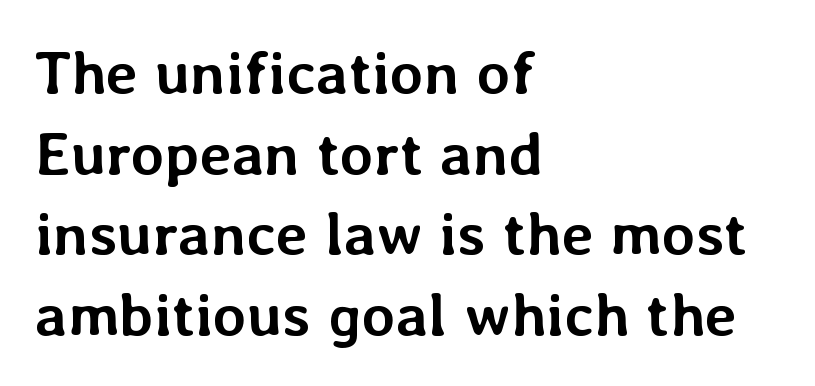
The typography opts for an upright posture over an oblique one. The rag falls on the right side of this text block. The rows are spaced the way most documents space them. The glyphs have the mass of a bold cut.
